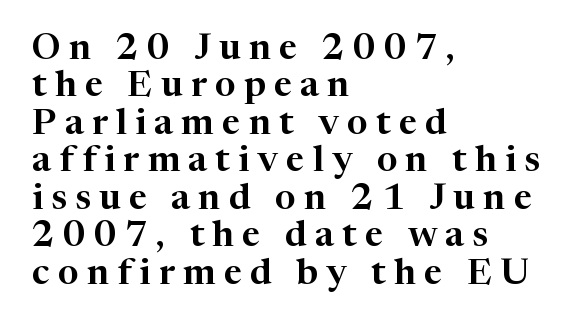
This rendering employs a face with finishing strokes, i.e., a serif. Each letter keeps its own natural width here, so spacing adapts to shape. The passage is arranged the way most books set body copy — flush left. Honestly, the letter spacing is so wide it's the main thing you notice. The zone under the glyphs is completely vacant.
